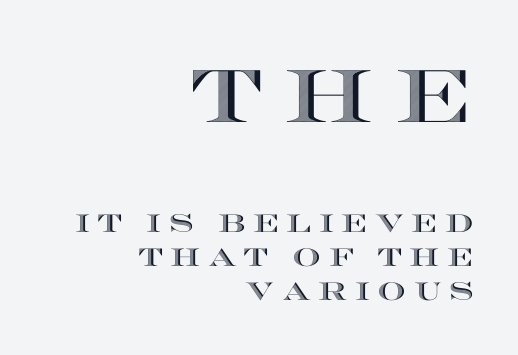
Q: Is the text italic (slanted)? A: No, it is upright.
Q: Is the text underlined? A: No.
Q: How is the paragraph aligned? A: Right-aligned.
Q: Is the spacing between letters normal or unusually wide? A: Unusually wide.
Q: Is the spacing between lines tight, normal or loose? A: Normal.
Q: Which block of text is set in a larger size, the first (top) or the second (bottom)? A: The first (top) one.
Q: Width (condensed, normal, or wide)? A: Wide.
Q: x-height? A: Large.
Q: Monospaced? A: No.
